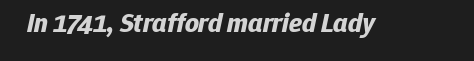
Q: Is the text bold? A: Yes.
Q: Is the text italic (slanted)? A: Yes, it leans right by about 12 degrees.
Q: Is the text underlined? A: No.
Q: Is the spacing between letters normal or unusually wide? A: Normal.
